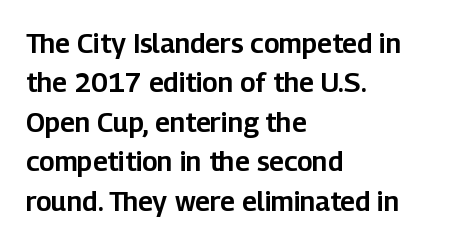
{"italic": "no", "underline": "no", "align": "left", "line_spacing": "normal", "line_spacing_ratio": 1.46, "letter_spacing": "normal", "letter_spacing_em": 0.0, "glyph_px": 27}
